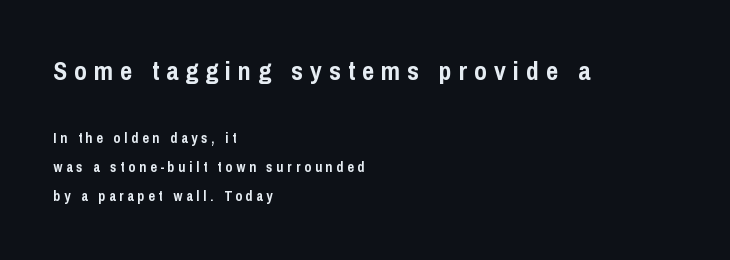
{"italic": "no", "bold": "yes", "underline": "no", "align": "left", "line_spacing": "loose", "line_spacing_ratio": 2.08, "letter_spacing": "wide", "letter_spacing_em": 0.27, "larger_block": "first", "size_ratio": 1.86, "glyph_px": 26}
